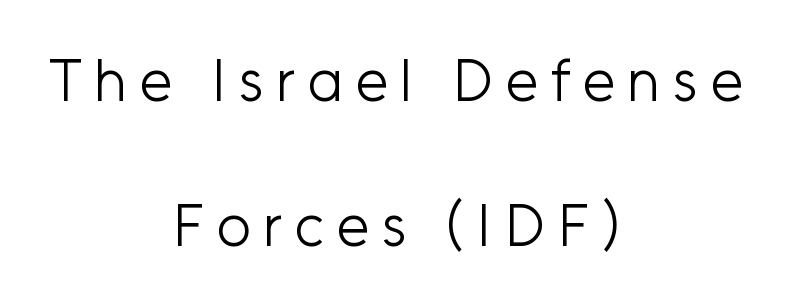
{"serif": "no", "italic": "no", "bold": "no", "weight": "light", "width": "normal", "stroke_contrast": "low", "x_height": "medium", "monospaced": "no", "underline": "no", "align": "center", "line_spacing": "loose", "line_spacing_ratio": 2.42, "letter_spacing": "wide", "letter_spacing_em": 0.2, "glyph_px": 60}
